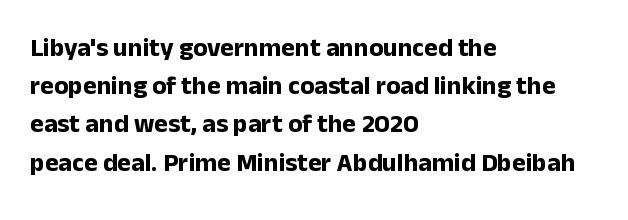
Q: Is the text bold? A: Yes.
Q: Is the text italic (slanted)? A: No, it is upright.
Q: Is the text underlined? A: No.
Q: How is the paragraph aligned? A: Left-aligned.
Q: Is the spacing between letters normal or unusually wide? A: Normal.
Q: Is the spacing between lines tight, normal or loose? A: Normal.
